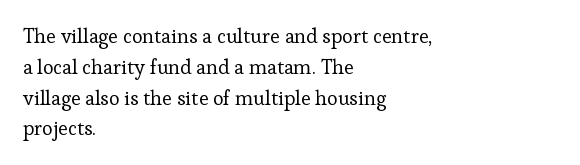
The image shows 20 px text type, upright; set left-aligned, normal line spacing (1.54x), normal letter spacing, not underlined.
